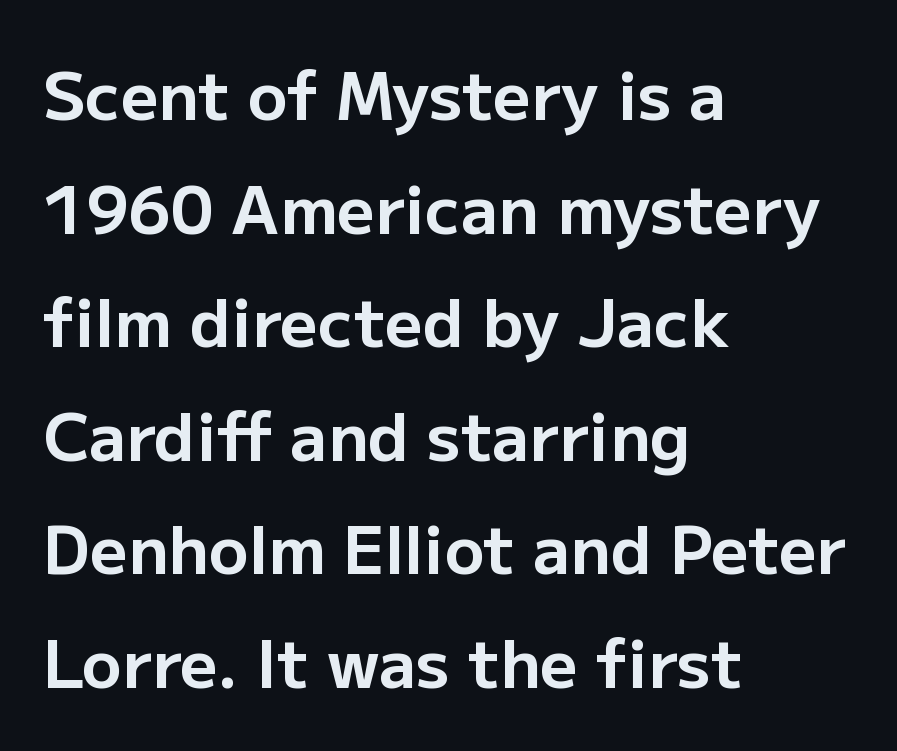
Q: Is the text bold? A: Yes.
Q: Is the text italic (slanted)? A: No, it is upright.
Q: Is the typeface a serif or a sans-serif typeface? A: Sans-serif.
Q: Is the text underlined? A: No.
Q: How is the paragraph aligned? A: Left-aligned.
Q: Is the spacing between letters normal or unusually wide? A: Normal.
Q: Width (condensed, normal, or wide)? A: Normal.
Q: Stroke contrast? A: Low.
Q: x-height? A: Medium.
Q: Monospaced? A: No.
